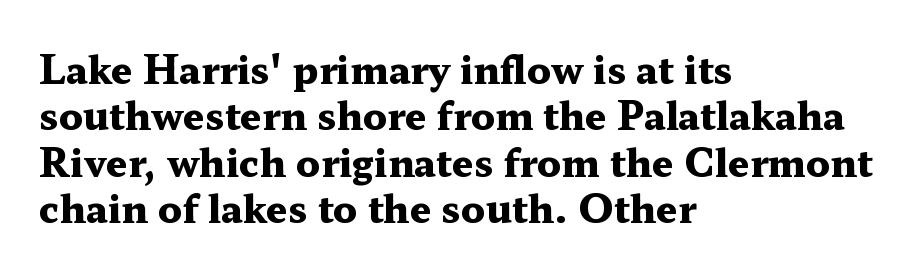
The axis of the letterforms is exactly vertical. You could not count columns in this text — the font is proportionally spaced. If you drew a ruler down the left edge, every line would touch it. How are the letters spaced? Ordinarily, with no added tracking.
